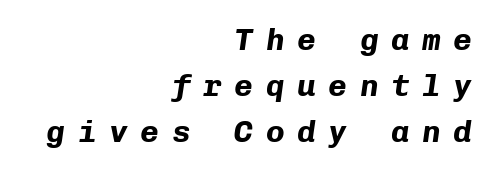
Q: Is the text bold? A: Yes.
Q: Is the text italic (slanted)? A: Yes, it leans right by about 8 degrees.
Q: Is the text underlined? A: No.
Q: How is the paragraph aligned? A: Right-aligned.
Q: Is the spacing between letters normal or unusually wide? A: Unusually wide.
Q: Is the spacing between lines tight, normal or loose? A: Normal.
Q: Width (condensed, normal, or wide)? A: Normal.
Q: Stroke contrast? A: Low.
Q: x-height? A: Medium.
Q: Monospaced? A: Yes.
